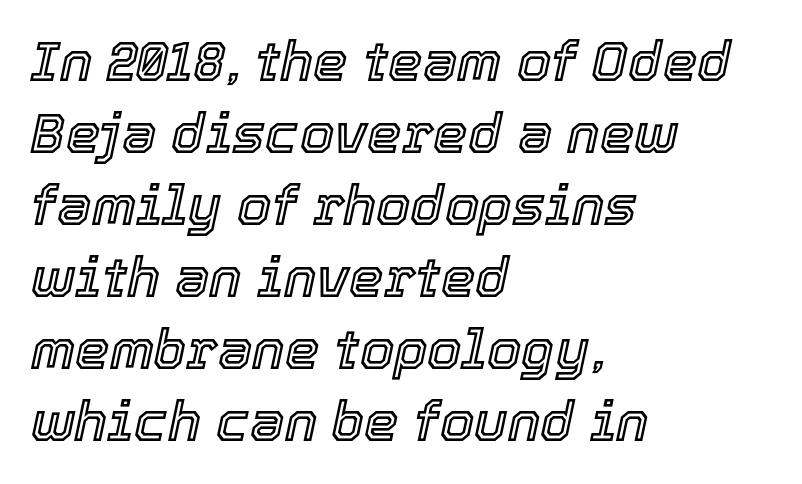
The image shows 55 px text type, italic (leaning right); set left-aligned, normal line spacing (1.31x), normal letter spacing, not underlined; a medium x-height.
